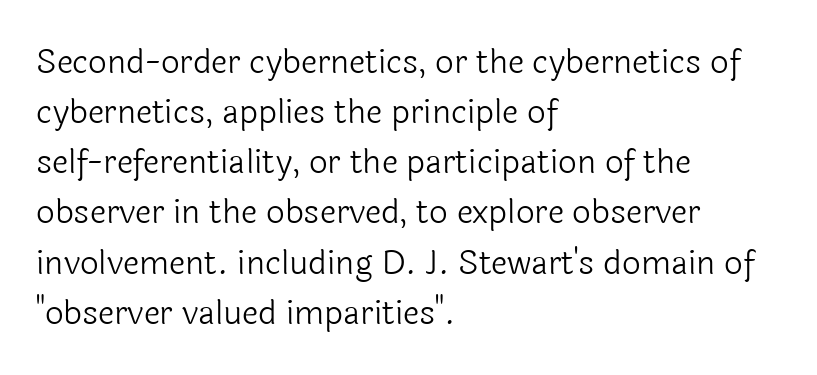
The image shows 33 px light sans-serif type, upright; set left-aligned, normal line spacing (1.52x), normal letter spacing, not underlined; a medium x-height.
